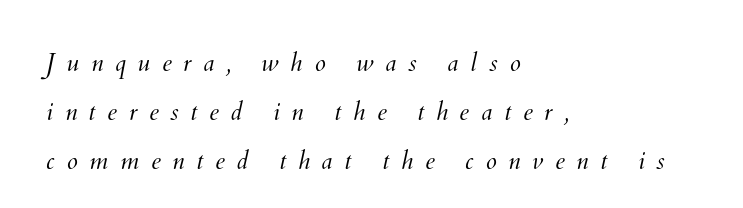
The image shows 25 px text type; set left-aligned, loose line spacing (1.96x), unusually wide letter spacing (+0.47 em), not underlined.
